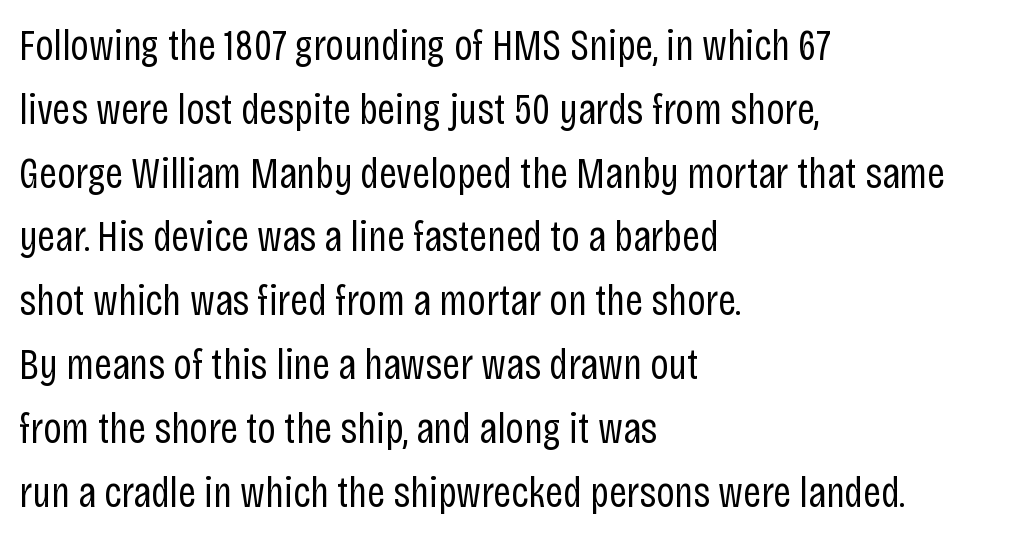
Q: Is the text bold? A: No.
Q: Is the text italic (slanted)? A: No, it is upright.
Q: Is the typeface a serif or a sans-serif typeface? A: Sans-serif.
Q: Is the text underlined? A: No.
Q: How is the paragraph aligned? A: Left-aligned.
Q: Is the spacing between letters normal or unusually wide? A: Normal.
Q: Is the spacing between lines tight, normal or loose? A: Normal.
Q: Width (condensed, normal, or wide)? A: Condensed.
Q: Stroke contrast? A: Low.
Q: x-height? A: Large.
Q: Monospaced? A: No.
